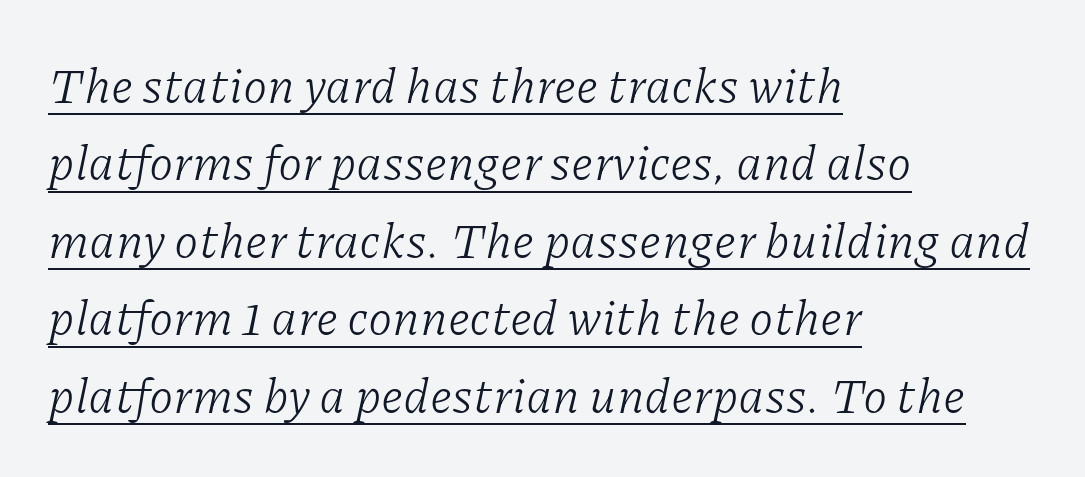
Q: Is the text bold? A: No.
Q: Is the text italic (slanted)? A: Yes, it leans right by about 11 degrees.
Q: Is the typeface a serif or a sans-serif typeface? A: Serif.
Q: Is the text underlined? A: Yes.
Q: How is the paragraph aligned? A: Left-aligned.
Q: Is the spacing between letters normal or unusually wide? A: Normal.
Q: Is the spacing between lines tight, normal or loose? A: Normal.
Q: Width (condensed, normal, or wide)? A: Normal.
Q: Stroke contrast? A: Low.
Q: x-height? A: Medium.
Q: Monospaced? A: No.
